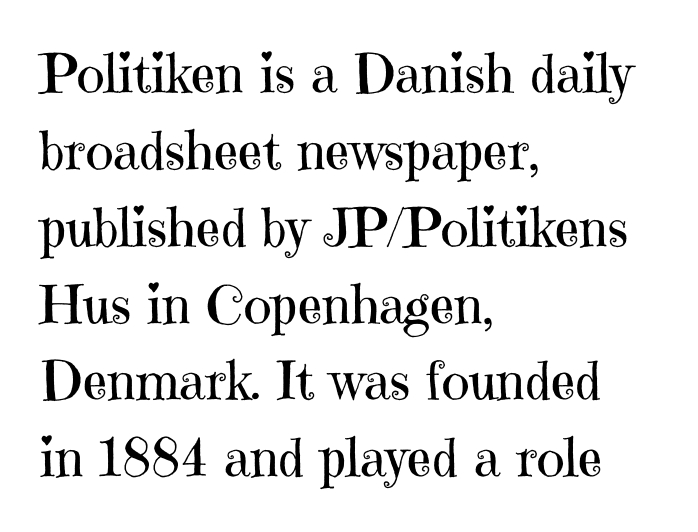
Q: Is the text bold? A: No.
Q: Is the text italic (slanted)? A: No, it is upright.
Q: Is the typeface a serif or a sans-serif typeface? A: Serif.
Q: Is the text underlined? A: No.
Q: How is the paragraph aligned? A: Left-aligned.
Q: Is the spacing between letters normal or unusually wide? A: Normal.
Q: Is the spacing between lines tight, normal or loose? A: Normal.
Q: Width (condensed, normal, or wide)? A: Normal.
Q: Stroke contrast? A: High.
Q: x-height? A: Medium.
Q: Monospaced? A: No.
